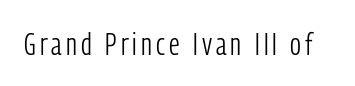
The passage shown is typed in a proportional face where columns would drift. The gap between lines stays unmarked. Serif or sans? Sans — the stroke terminals are bare. The lettering stays uniformly vertical, giving the passage a roman look.
